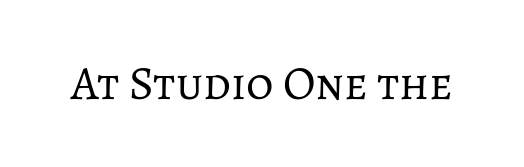
{"italic": "no", "bold": "no", "weight": "regular", "width": "normal", "stroke_contrast": "low", "x_height": "medium", "monospaced": "no", "underline": "no", "letter_spacing": "normal", "letter_spacing_em": 0.0, "glyph_px": 47}
